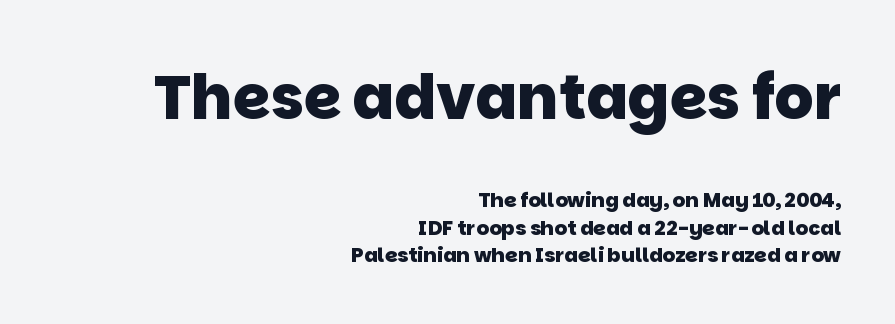
Q: Is the text bold? A: Yes.
Q: Is the typeface a serif or a sans-serif typeface? A: Sans-serif.
Q: Is the text underlined? A: No.
Q: How is the paragraph aligned? A: Right-aligned.
Q: Is the spacing between letters normal or unusually wide? A: Normal.
Q: Is the spacing between lines tight, normal or loose? A: Normal.
Q: Which block of text is set in a larger size, the first (top) or the second (bottom)? A: The first (top) one.
Q: Width (condensed, normal, or wide)? A: Normal.
Q: Stroke contrast? A: Low.
Q: x-height? A: Large.
Q: Monospaced? A: No.
